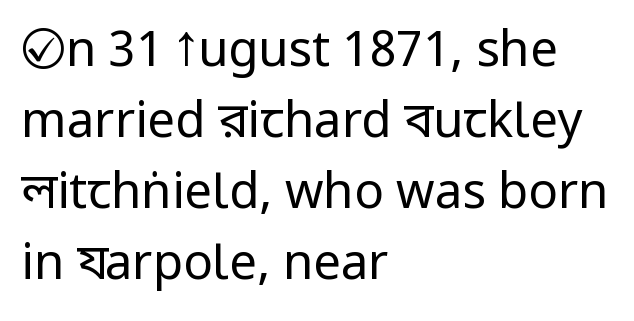
Q: Is the text bold? A: No.
Q: Is the text italic (slanted)? A: No, it is upright.
Q: Is the typeface a serif or a sans-serif typeface? A: Sans-serif.
Q: Is the text underlined? A: No.
Q: How is the paragraph aligned? A: Left-aligned.
Q: Is the spacing between letters normal or unusually wide? A: Normal.
Q: Is the spacing between lines tight, normal or loose? A: Normal.
Q: Width (condensed, normal, or wide)? A: Condensed.
Q: Stroke contrast? A: Low.
